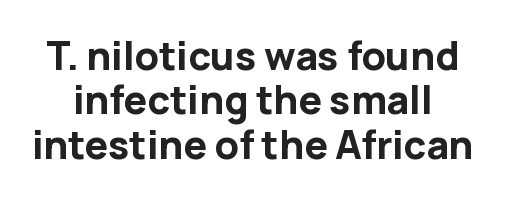
The image shows 39 px bold sans-serif type, upright; set tight line spacing (1.14x), normal letter spacing, not underlined; low stroke contrast and a medium x-height.
